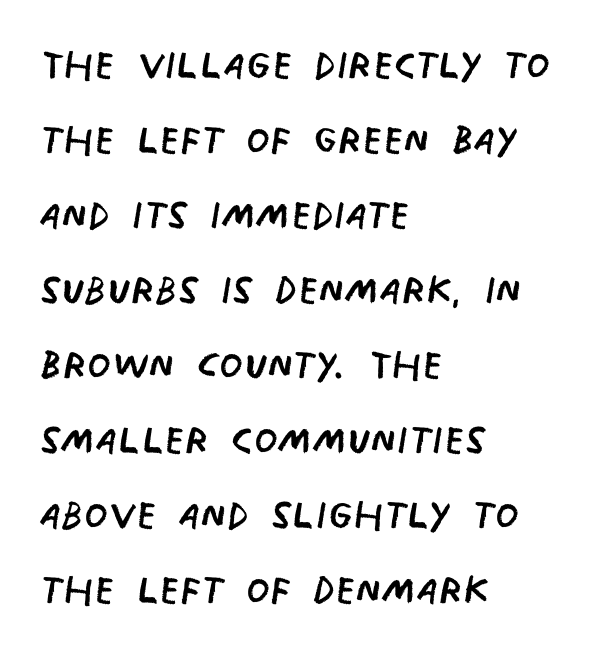
Q: Is the text bold? A: No.
Q: Is the typeface a serif or a sans-serif typeface? A: Sans-serif.
Q: Is the text underlined? A: No.
Q: How is the paragraph aligned? A: Left-aligned.
Q: Is the spacing between letters normal or unusually wide? A: Normal.
Q: Is the spacing between lines tight, normal or loose? A: Normal.
Q: Width (condensed, normal, or wide)? A: Condensed.
Q: Stroke contrast? A: Low.
Q: x-height? A: Large.
Q: Monospaced? A: No.
